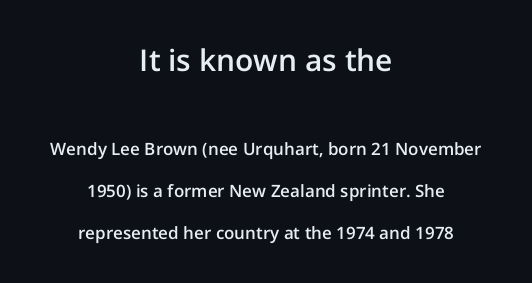
Q: Is the text bold? A: Semi-bold.
Q: Is the text italic (slanted)? A: No, it is upright.
Q: Is the typeface a serif or a sans-serif typeface? A: Sans-serif.
Q: Is the text underlined? A: No.
Q: How is the paragraph aligned? A: Centered.
Q: Is the spacing between letters normal or unusually wide? A: Normal.
Q: Is the spacing between lines tight, normal or loose? A: Loose.
Q: Which block of text is set in a larger size, the first (top) or the second (bottom)? A: The first (top) one.
Q: Width (condensed, normal, or wide)? A: Normal.
Q: Stroke contrast? A: Low.
Q: x-height? A: Medium.
Q: Monospaced? A: No.
